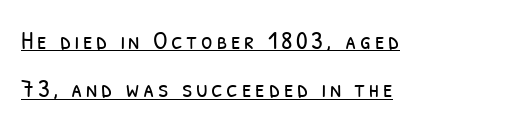
Q: Is the text bold? A: No.
Q: Is the text underlined? A: Yes.
Q: How is the paragraph aligned? A: Left-aligned.
